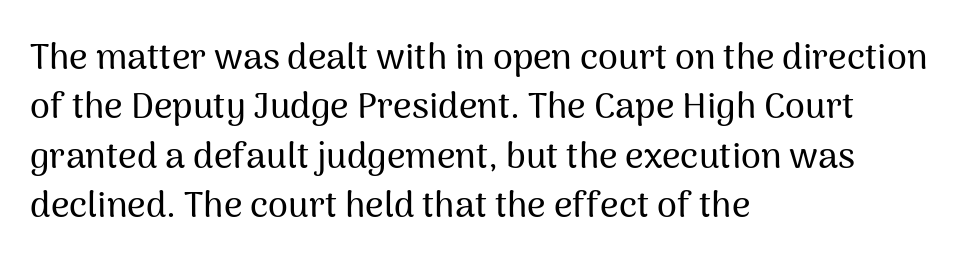
Q: Is the text italic (slanted)? A: No, it is upright.
Q: Is the typeface a serif or a sans-serif typeface? A: Sans-serif.
Q: Is the text underlined? A: No.
Q: How is the paragraph aligned? A: Left-aligned.
Q: Is the spacing between letters normal or unusually wide? A: Normal.
Q: Is the spacing between lines tight, normal or loose? A: Normal.
Q: Width (condensed, normal, or wide)? A: Normal.
Q: Stroke contrast? A: Medium.
Q: x-height? A: Medium.
Q: Monospaced? A: No.
